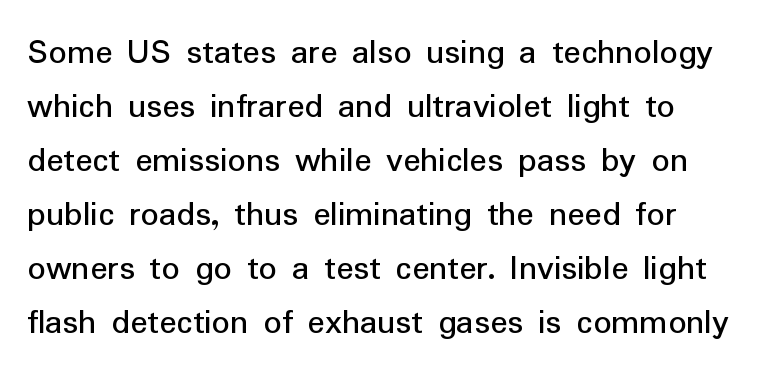
Q: Is the text bold? A: No.
Q: Is the text italic (slanted)? A: No, it is upright.
Q: Is the typeface a serif or a sans-serif typeface? A: Sans-serif.
Q: Is the text underlined? A: No.
Q: How is the paragraph aligned? A: Left-aligned.
Q: Is the spacing between letters normal or unusually wide? A: Normal.
Q: Is the spacing between lines tight, normal or loose? A: Normal.
Q: Width (condensed, normal, or wide)? A: Normal.
Q: Stroke contrast? A: Low.
Q: x-height? A: Medium.
Q: Monospaced? A: No.
